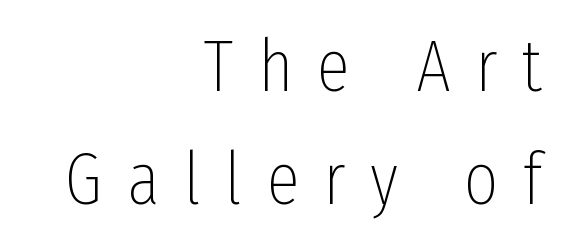
The space beneath each line is pristine and unruled. In terms of letterspacing, this is a distinctly airy, spread setting. Weight class: somewhere from thin through regular. Serifs: no, the terminals of the letterforms are clean.
